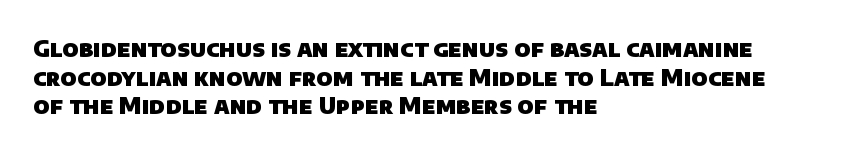
Q: Is the text bold? A: Yes.
Q: Is the text underlined? A: No.
Q: How is the paragraph aligned? A: Left-aligned.
Q: Is the spacing between letters normal or unusually wide? A: Normal.
Q: Is the spacing between lines tight, normal or loose? A: Normal.
